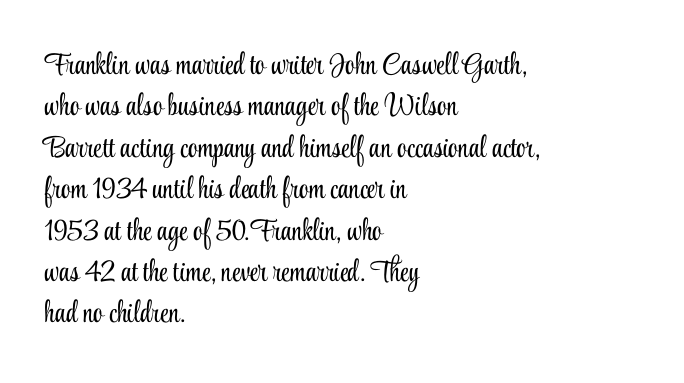
The weight would be labelled regular, book, light, or lighter still. Note the varied advance widths — an 'i' is clearly narrower than an 'm'. Evenly set lines give the paragraph a standard silhouette. Typeset ragged right — the left edge is the straight one. Unmarked baselines from the first word to the last.
